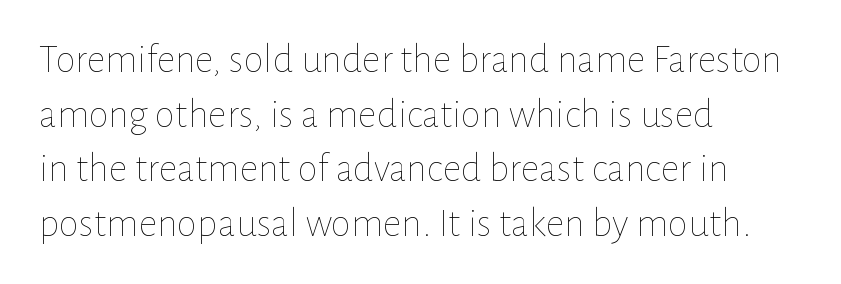
The designer left line spacing at the default. Left-aligned paragraph, ragged on the right. Beneath every word, the page is bare. Characters follow at the spacing the type designer built in. This reads as an unemphasized weight, regular at the heaviest. It's the straight-up-and-down kind of type.
